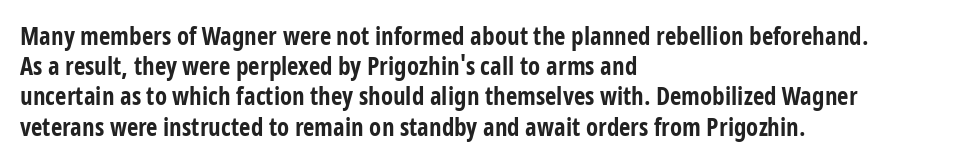
Q: Is the text bold? A: Yes.
Q: Is the text italic (slanted)? A: No, it is upright.
Q: Is the text underlined? A: No.
Q: How is the paragraph aligned? A: Left-aligned.
Q: Is the spacing between letters normal or unusually wide? A: Normal.
